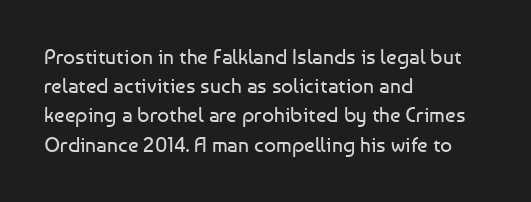
{"italic": "no", "bold": "no", "underline": "no", "align": "left", "line_spacing": "normal", "line_spacing_ratio": 1.39, "letter_spacing": "normal", "letter_spacing_em": 0.0, "glyph_px": 21}
